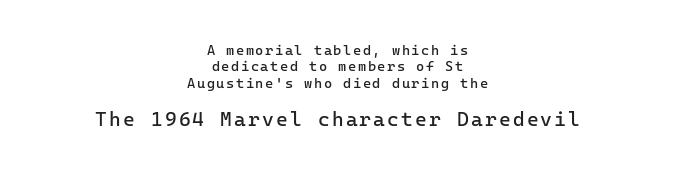
The image shows 20 px text type, upright; set centered, line spacing 1.17x, not underlined; the second (bottom) block is 1.43x larger.
